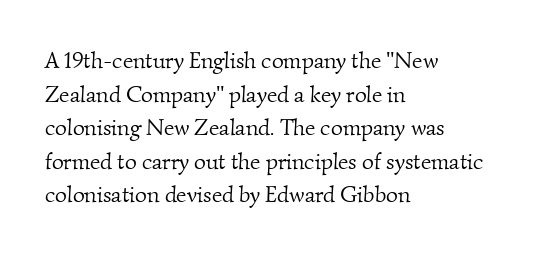
The cut favours lightness, reaching ordinary text weight at its darkest. The specimen omits any rule beneath the text block's lines. Alignment: flush left. This sample keeps an unexceptional amount of space between lines. Words appear dense and cohesive because spacing is normal.
